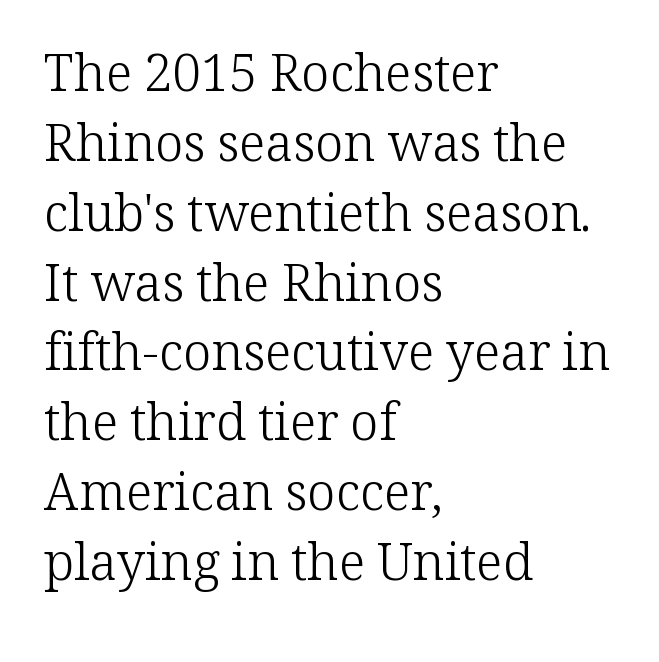
Q: Is the text bold? A: No.
Q: Is the text italic (slanted)? A: No, it is upright.
Q: Is the typeface a serif or a sans-serif typeface? A: Serif.
Q: Is the text underlined? A: No.
Q: How is the paragraph aligned? A: Left-aligned.
Q: Is the spacing between letters normal or unusually wide? A: Normal.
Q: Is the spacing between lines tight, normal or loose? A: Normal.
Q: Width (condensed, normal, or wide)? A: Normal.
Q: Stroke contrast? A: Low.
Q: x-height? A: Medium.
Q: Monospaced? A: No.
